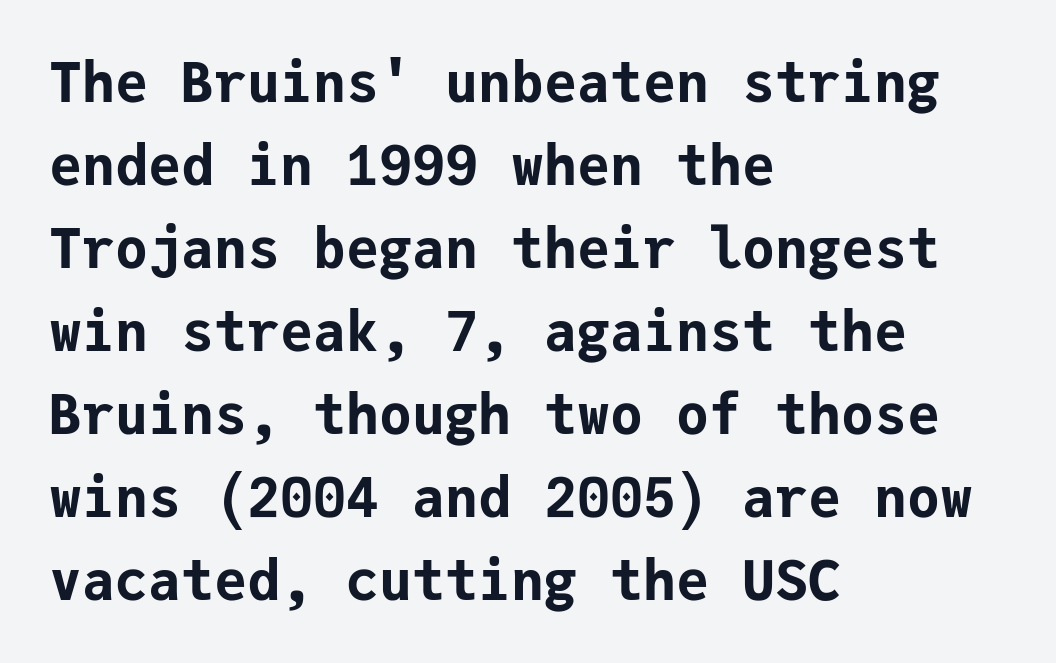
{"serif": "no", "italic": "no", "bold": "yes", "weight": "bold", "width": "normal", "stroke_contrast": "low", "x_height": "medium", "monospaced": "yes", "underline": "no", "align": "left", "line_spacing": "normal", "line_spacing_ratio": 1.51, "letter_spacing": "normal", "letter_spacing_em": 0.0, "glyph_px": 55}
